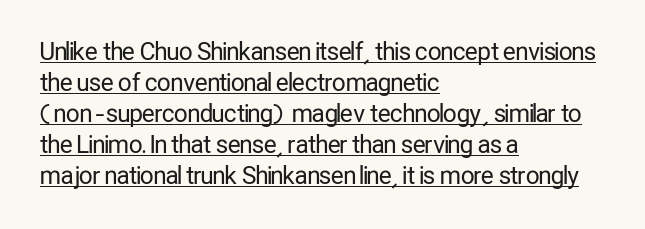
The image shows 24 px text type, upright; set left-aligned, normal line spacing (1.29x), normal letter spacing, underlined.
